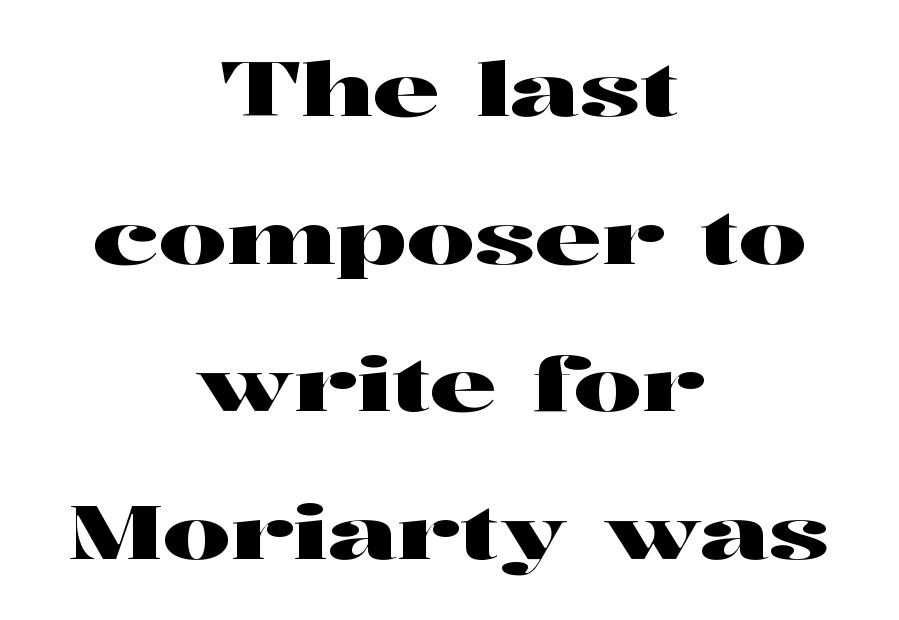
{"serif": "yes", "italic": "no", "width": "wide", "stroke_contrast": "high", "x_height": "medium", "monospaced": "no", "underline": "no", "align": "center", "line_spacing": "loose", "line_spacing_ratio": 1.97, "letter_spacing": "normal", "letter_spacing_em": 0.0, "glyph_px": 75}
